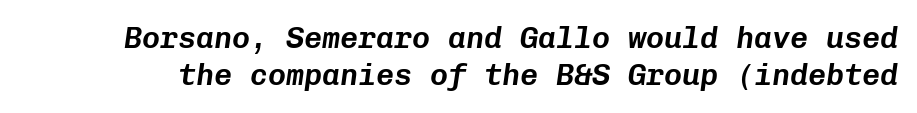
Q: Is the text italic (slanted)? A: Yes, it leans right by about 8 degrees.
Q: Is the text underlined? A: No.
Q: Is the spacing between letters normal or unusually wide? A: Normal.
Q: Is the spacing between lines tight, normal or loose? A: Normal.
Q: Width (condensed, normal, or wide)? A: Normal.
Q: Stroke contrast? A: Low.
Q: x-height? A: Medium.
Q: Monospaced? A: Yes.
